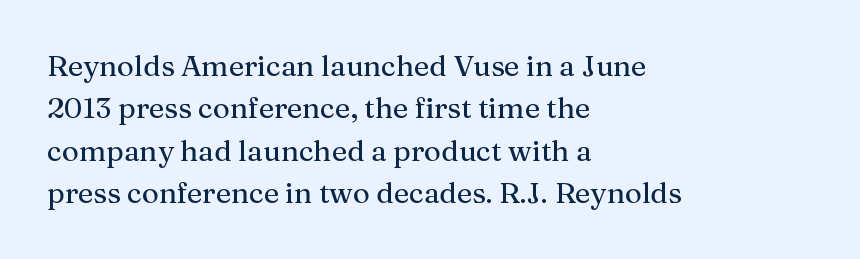
Q: Is the text italic (slanted)? A: No, it is upright.
Q: Is the typeface a serif or a sans-serif typeface? A: Serif.
Q: Is the text underlined? A: No.
Q: How is the paragraph aligned? A: Left-aligned.
Q: Is the spacing between letters normal or unusually wide? A: Normal.
Q: Is the spacing between lines tight, normal or loose? A: Normal.
Q: Width (condensed, normal, or wide)? A: Normal.
Q: Stroke contrast? A: Medium.
Q: x-height? A: Medium.
Q: Monospaced? A: No.
